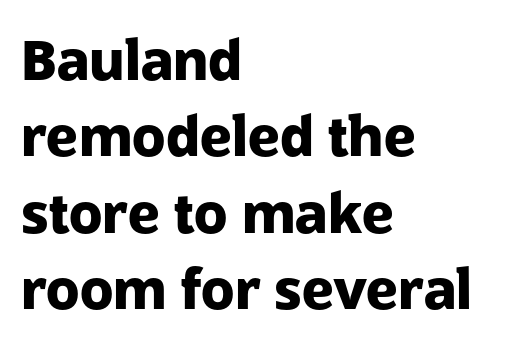
How would I describe the line gaps? Plain and ordinary. Grotesque or geometric, the face here clearly has no serifs. A student would call this left alignment; a typographer would say flush left, rag right. Look at the stroke-to-counter ratio: heavy, a bold.
